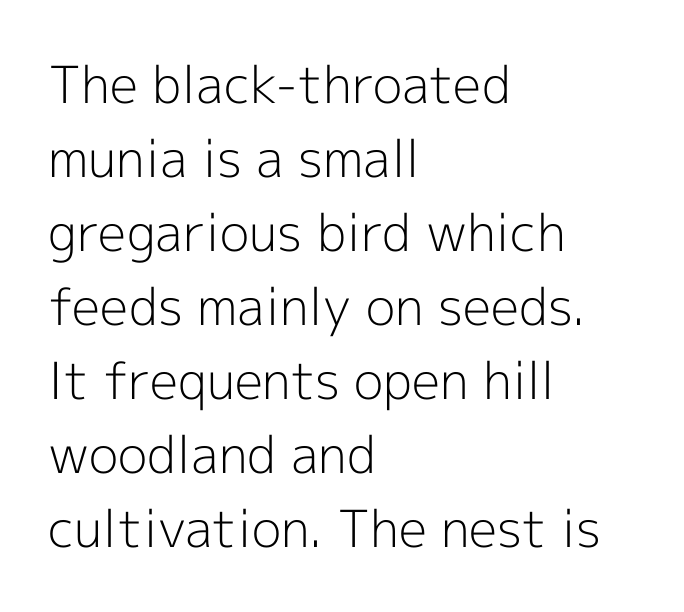
The image shows 51 px light sans-serif type, upright; set left-aligned, normal line spacing (1.45x), normal letter spacing, not underlined; a medium x-height.
